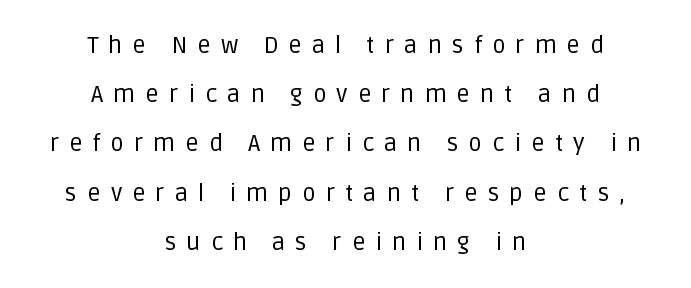
If you drew a line through each stem, it would be perfectly vertical. The gaps between neighbouring characters are conspicuously large. Descender tails drop into unmarked territory. Weight: in the light-to-regular range. The setting favours the middle, as headings and verse often do. What's the leading like? Stretched, with rows far apart.
